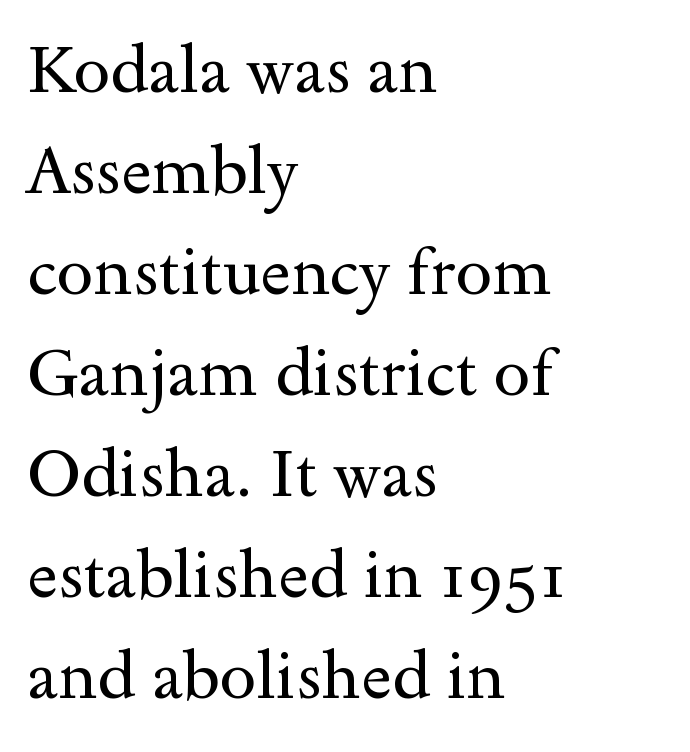
{"serif": "yes", "italic": "no", "bold": "no", "weight": "regular", "width": "wide", "x_height": "small", "monospaced": "no", "underline": "no", "align": "left", "line_spacing": "normal", "line_spacing_ratio": 1.53, "letter_spacing": "normal", "letter_spacing_em": 0.0, "glyph_px": 66}
